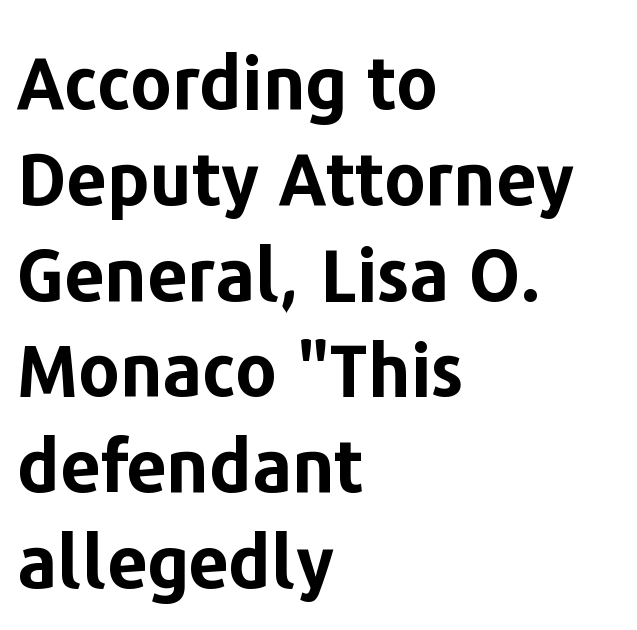
{"serif": "no", "italic": "no", "bold": "yes", "weight": "bold", "width": "normal", "stroke_contrast": "low", "x_height": "medium", "monospaced": "no", "underline": "no", "align": "left", "line_spacing": "normal", "line_spacing_ratio": 1.33, "letter_spacing": "normal", "letter_spacing_em": 0.0, "glyph_px": 72}
